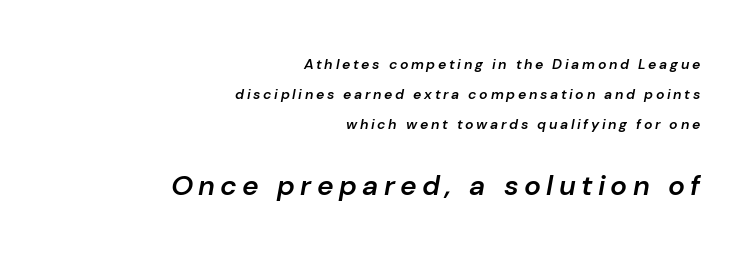
The image shows 28 px semibold type, italic (leaning right); set right-aligned, loose line spacing (2.13x), not underlined; the second (bottom) block is 2.0x larger; low stroke contrast and a medium x-height.
